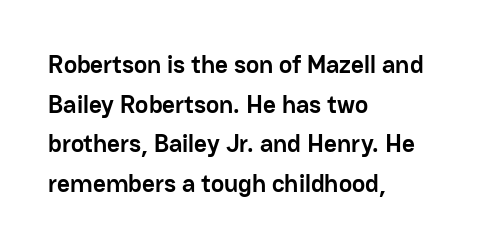
The image shows 25 px bold type, upright; set left-aligned, normal line spacing (1.59x), normal letter spacing, not underlined.
